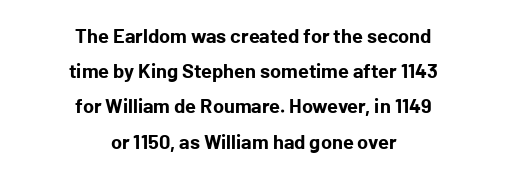
{"italic": "no", "bold": "yes", "underline": "no", "align": "center", "line_spacing_ratio": 1.76, "letter_spacing": "normal", "letter_spacing_em": 0.0, "glyph_px": 20}
